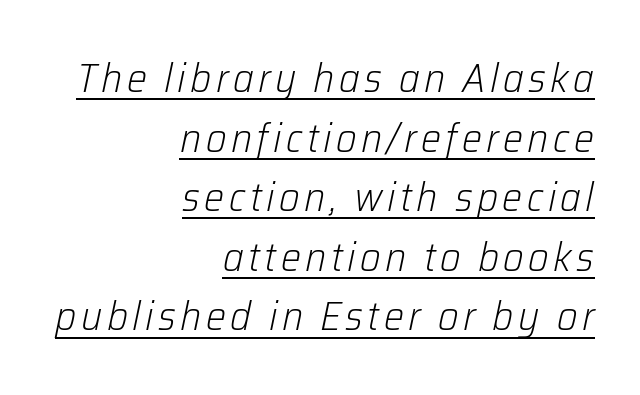
Q: Is the text bold? A: No.
Q: Is the text italic (slanted)? A: Yes, it leans right by about 12 degrees.
Q: Is the text underlined? A: Yes.
Q: How is the paragraph aligned? A: Right-aligned.
Q: Is the spacing between lines tight, normal or loose? A: Normal.
Q: Width (condensed, normal, or wide)? A: Normal.
Q: Stroke contrast? A: Low.
Q: x-height? A: Medium.
Q: Monospaced? A: No.
